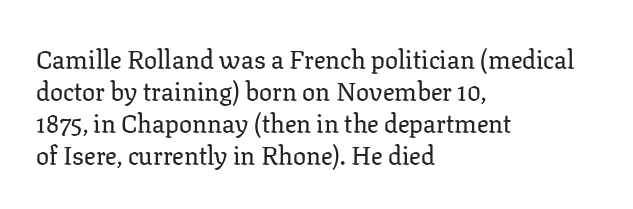
Q: Is the text italic (slanted)? A: No, it is upright.
Q: Is the text underlined? A: No.
Q: How is the paragraph aligned? A: Left-aligned.
Q: Is the spacing between letters normal or unusually wide? A: Normal.
